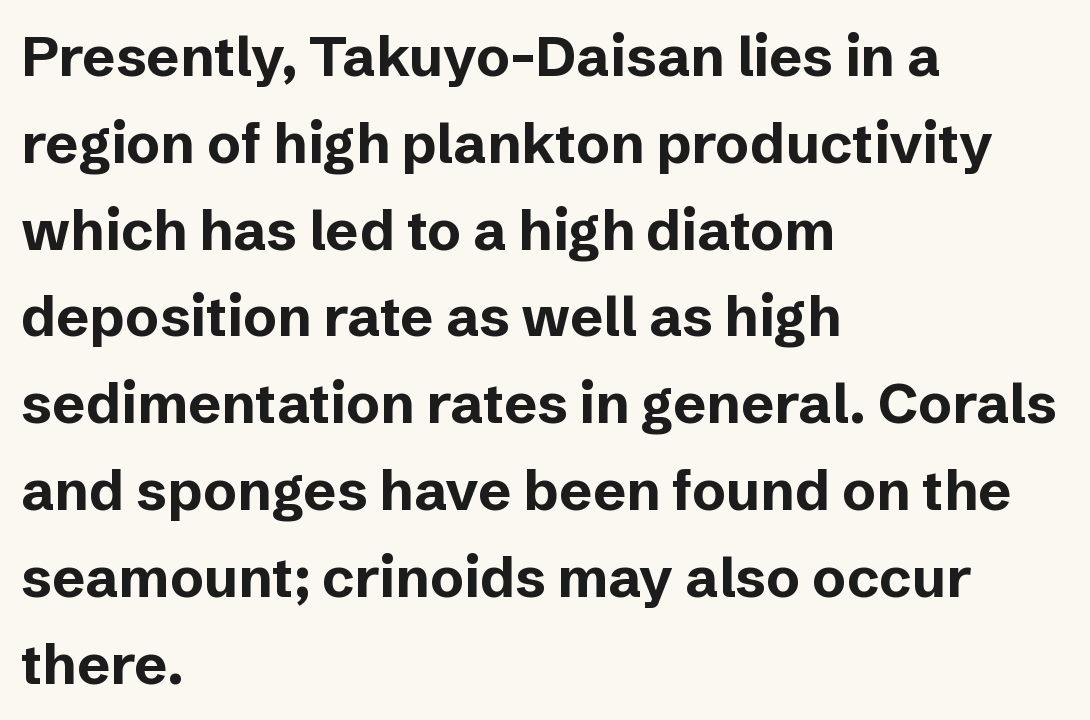
Q: Is the text bold? A: Yes.
Q: Is the text italic (slanted)? A: No, it is upright.
Q: Is the typeface a serif or a sans-serif typeface? A: Sans-serif.
Q: Is the text underlined? A: No.
Q: How is the paragraph aligned? A: Left-aligned.
Q: Is the spacing between letters normal or unusually wide? A: Normal.
Q: Is the spacing between lines tight, normal or loose? A: Normal.
Q: Width (condensed, normal, or wide)? A: Normal.
Q: Stroke contrast? A: Low.
Q: x-height? A: Medium.
Q: Monospaced? A: No.
